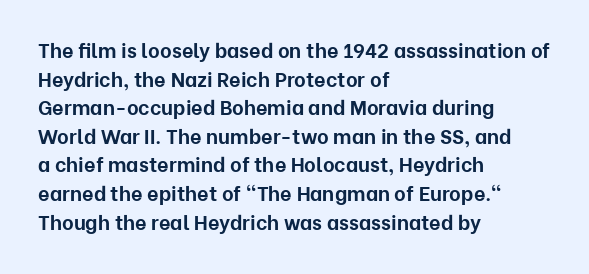
Q: Is the text bold? A: Yes.
Q: Is the text italic (slanted)? A: No, it is upright.
Q: Is the text underlined? A: No.
Q: How is the paragraph aligned? A: Left-aligned.
Q: Is the spacing between letters normal or unusually wide? A: Normal.
Q: Is the spacing between lines tight, normal or loose? A: Normal.
